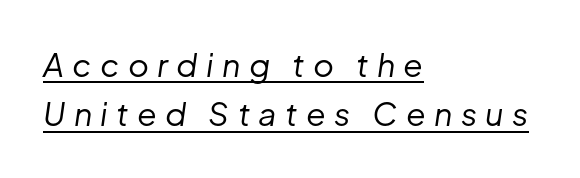
{"italic": "yes", "lean": "right", "slant_degrees": 8, "bold": "no", "weight": "regular", "width": "normal", "stroke_contrast": "low", "x_height": "medium", "monospaced": "no", "underline": "yes", "align": "left", "line_spacing": "normal", "line_spacing_ratio": 1.54, "letter_spacing": "wide", "letter_spacing_em": 0.26, "glyph_px": 32}
